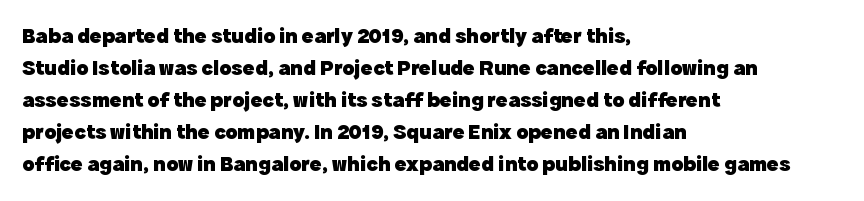
The image shows 22 px bold type, upright; set left-aligned, normal line spacing (1.46x), normal letter spacing, not underlined.
